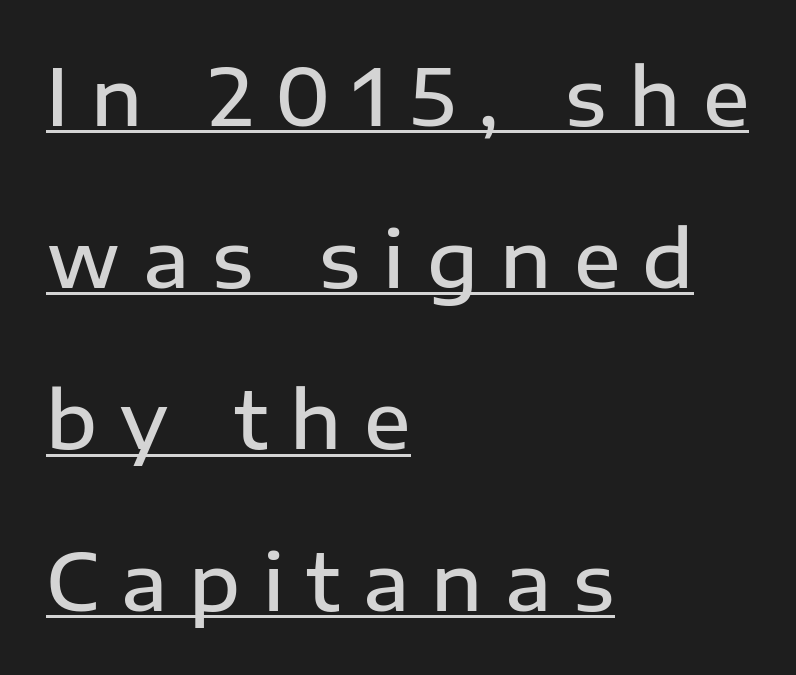
The image shows 77 px semibold sans-serif type, upright; set left-aligned, loose line spacing (2.1x), unusually wide letter spacing (+0.29 em), underlined; low stroke contrast and a medium x-height.
